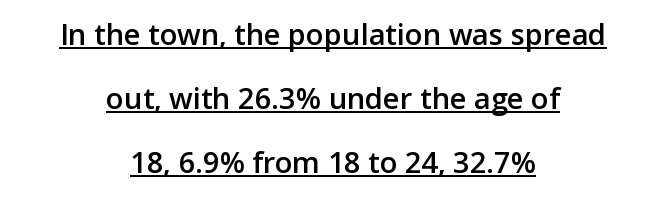
The designer dialed line spacing up above the default. Each letter keeps its own natural width here, so spacing adapts to shape. The lines are quadded center. In designer terms, the underline attribute is active on this setting. The horizontal fit of the characters is conventional and even.
